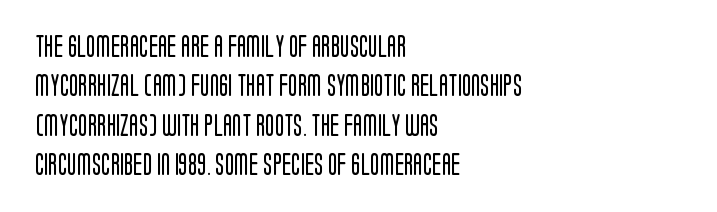
The image shows 22 px text type, upright; set left-aligned, line spacing 1.79x, normal letter spacing, not underlined.
